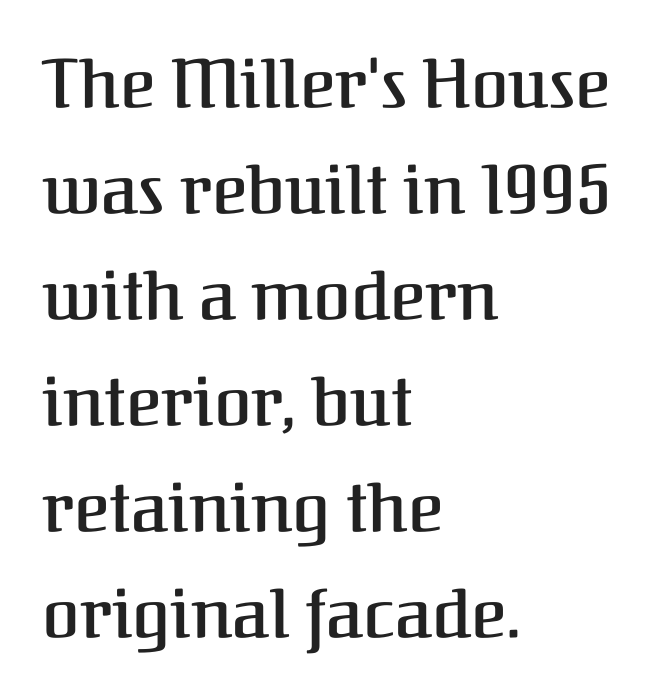
The image shows 68 px semibold serif type, upright; set left-aligned, normal line spacing (1.56x), normal letter spacing, not underlined; medium stroke contrast and a medium x-height.
